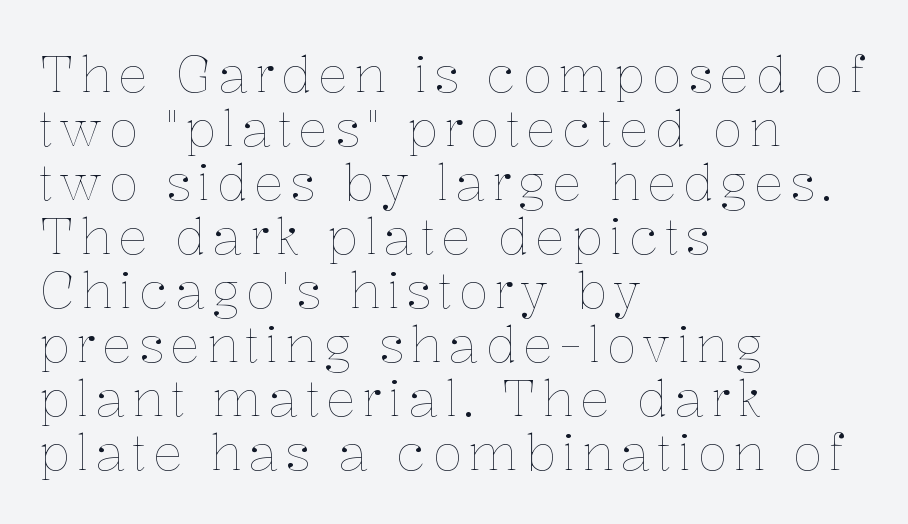
{"italic": "no", "bold": "no", "weight": "thin", "width": "normal", "stroke_contrast": "low", "x_height": "medium", "monospaced": "no", "underline": "no", "align": "left", "line_spacing": "tight", "line_spacing_ratio": 1.08, "glyph_px": 50}
